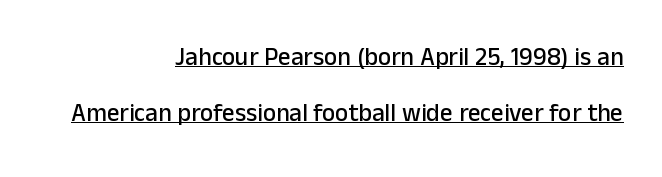
{"italic": "no", "underline": "yes", "align": "right", "line_spacing": "loose", "line_spacing_ratio": 2.24, "letter_spacing": "normal", "letter_spacing_em": 0.0, "glyph_px": 25}
